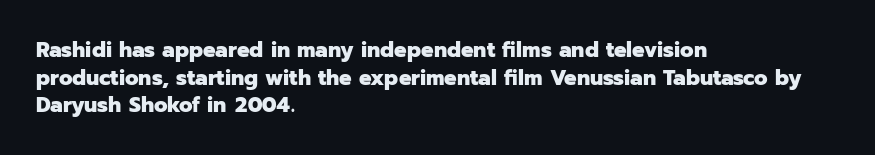
The image shows 22 px bold type, upright; set left-aligned, normal line spacing (1.26x), normal letter spacing, not underlined.
